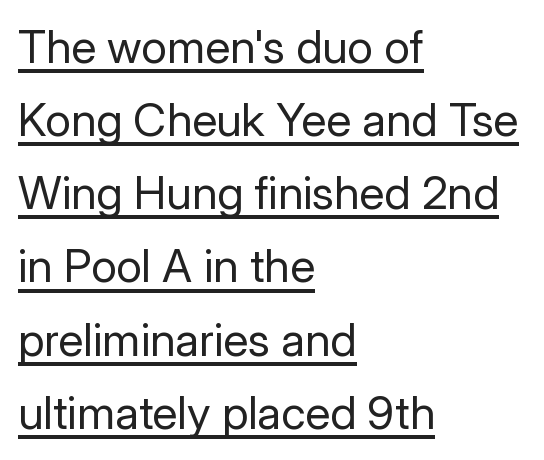
Leftover space on each line is placed entirely after the last word. These lines are rendered in a variable-pitch font. This is underlined copy, the kind a proofreader might mark for attention. What stands out about the letter spacing? Nothing — it is the standard amount. Normally led — the rows are evenly, conventionally spaced. Each stroke keeps to a modest, everyday thickness or less.
